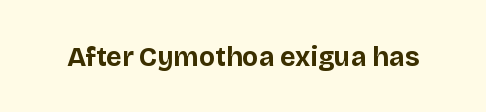
What stands out about the letter spacing? Nothing — it is the standard amount. No italicization has been applied; the sample stays upright. The gap between lines stays unmarked. Thick stems and heavy bowls — unmistakably bold.
